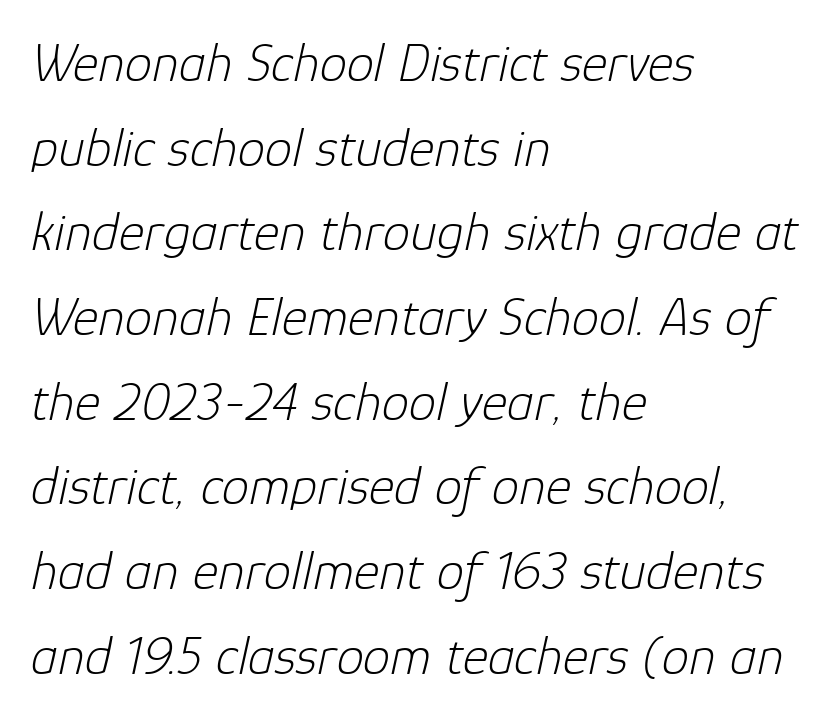
Q: Is the text bold? A: No.
Q: Is the text italic (slanted)? A: Yes, it leans right by about 12 degrees.
Q: Is the text underlined? A: No.
Q: How is the paragraph aligned? A: Left-aligned.
Q: Is the spacing between letters normal or unusually wide? A: Normal.
Q: Is the spacing between lines tight, normal or loose? A: Normal.
Q: Width (condensed, normal, or wide)? A: Normal.
Q: Stroke contrast? A: Low.
Q: x-height? A: Medium.
Q: Monospaced? A: No.
